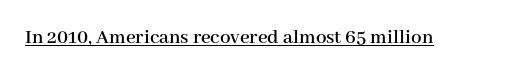
Q: Is the text italic (slanted)? A: No, it is upright.
Q: Is the text underlined? A: Yes.
Q: Is the spacing between letters normal or unusually wide? A: Normal.
